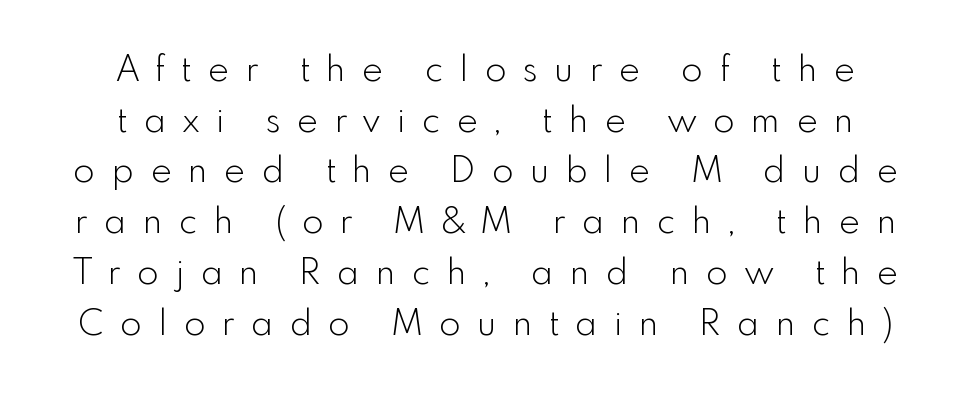
Q: Is the text bold? A: No.
Q: Is the text italic (slanted)? A: No, it is upright.
Q: Is the typeface a serif or a sans-serif typeface? A: Sans-serif.
Q: Is the text underlined? A: No.
Q: Is the spacing between letters normal or unusually wide? A: Unusually wide.
Q: Is the spacing between lines tight, normal or loose? A: Normal.
Q: Width (condensed, normal, or wide)? A: Normal.
Q: x-height? A: Small.
Q: Monospaced? A: No.
